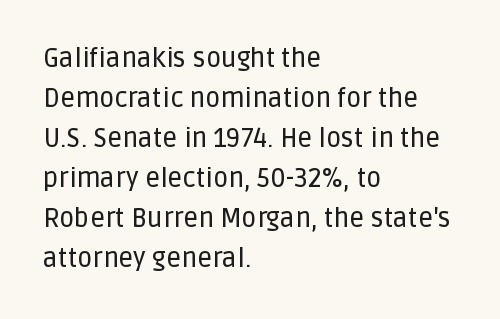
{"italic": "no", "underline": "no", "align": "left", "line_spacing": "normal", "line_spacing_ratio": 1.54, "letter_spacing": "normal", "letter_spacing_em": 0.0, "glyph_px": 26}
